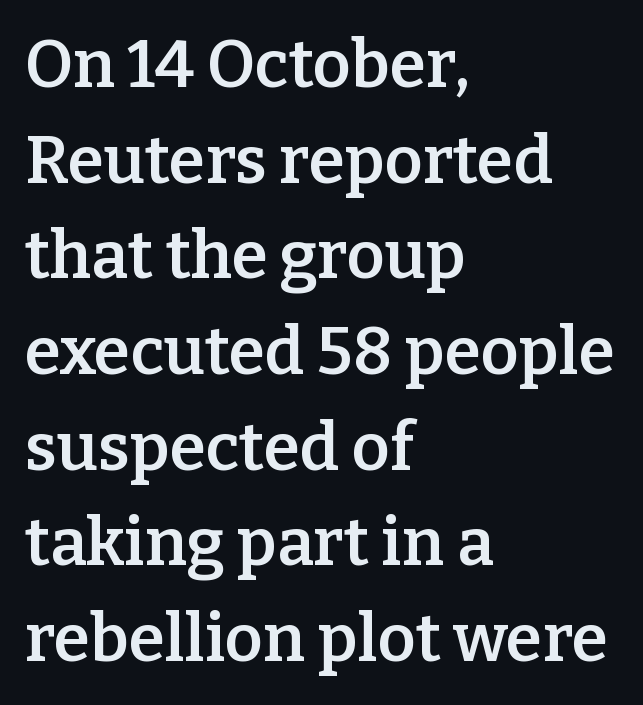
{"serif": "yes", "italic": "no", "bold": "semi", "weight": "semibold", "width": "normal", "stroke_contrast": "low", "x_height": "medium", "monospaced": "no", "underline": "no", "align": "left", "line_spacing": "normal", "line_spacing_ratio": 1.45, "letter_spacing": "normal", "letter_spacing_em": 0.0, "glyph_px": 66}
